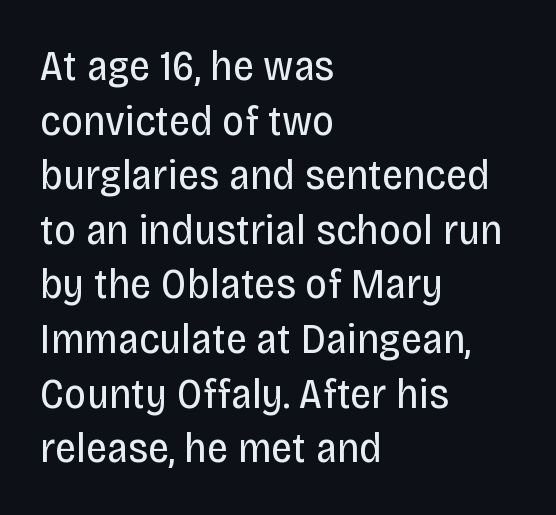
{"serif": "no", "italic": "no", "bold": "no", "weight": "regular", "width": "condensed", "stroke_contrast": "low", "x_height": "large", "monospaced": "no", "underline": "no", "align": "left", "line_spacing": "normal", "line_spacing_ratio": 1.27, "letter_spacing": "normal", "letter_spacing_em": 0.0, "glyph_px": 43}
